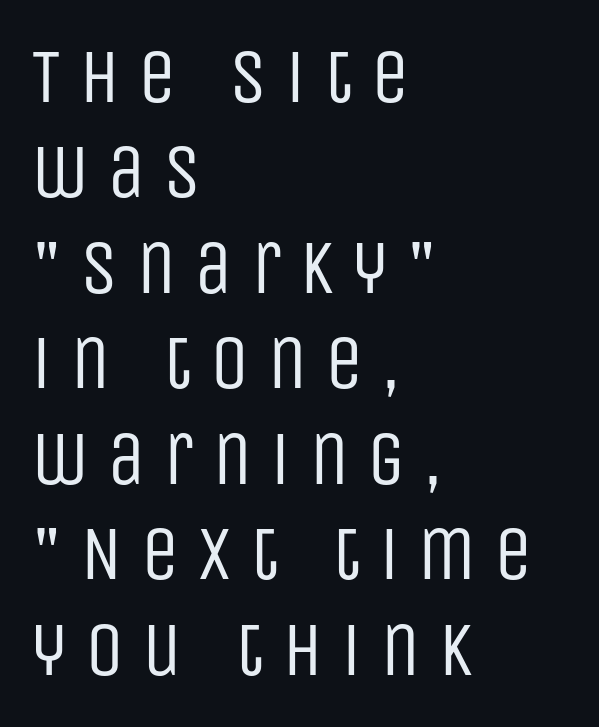
{"serif": "no", "italic": "no", "bold": "no", "weight": "regular", "width": "condensed", "stroke_contrast": "low", "x_height": "large", "monospaced": "no", "underline": "no", "align": "left", "line_spacing_ratio": 1.24, "letter_spacing": "wide", "letter_spacing_em": 0.23, "glyph_px": 77}
